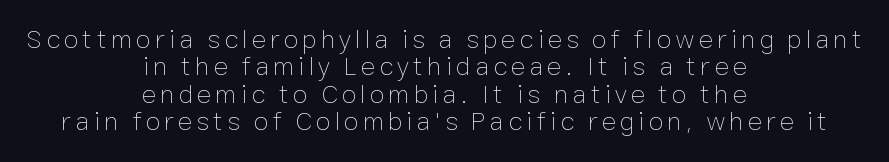
The image shows 27 px text type, upright; set centered, tight line spacing (1.01x), not underlined.
